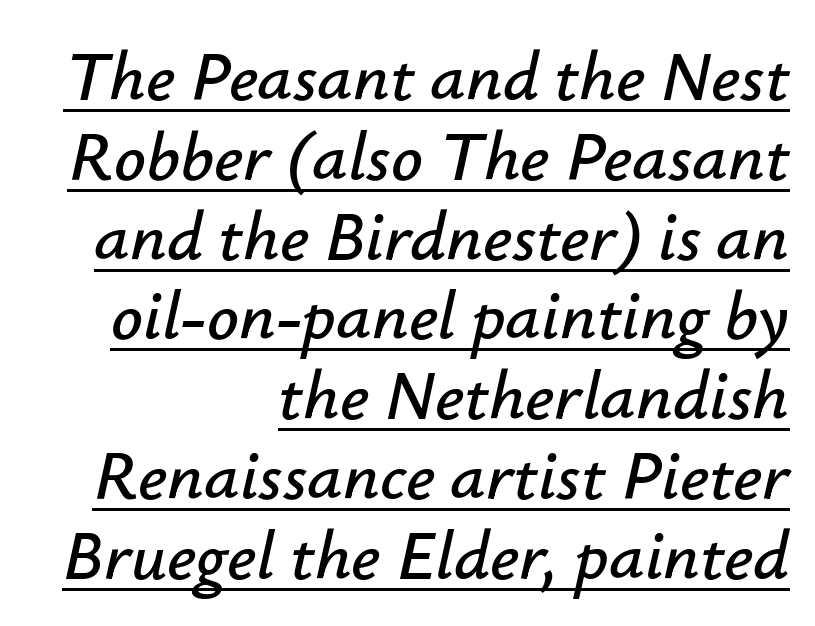
Q: Is the text italic (slanted)? A: Yes, it leans right by about 12 degrees.
Q: Is the text underlined? A: Yes.
Q: How is the paragraph aligned? A: Right-aligned.
Q: Is the spacing between letters normal or unusually wide? A: Normal.
Q: Is the spacing between lines tight, normal or loose? A: Tight.
Q: Width (condensed, normal, or wide)? A: Normal.
Q: Stroke contrast? A: Low.
Q: x-height? A: Small.
Q: Monospaced? A: No.
